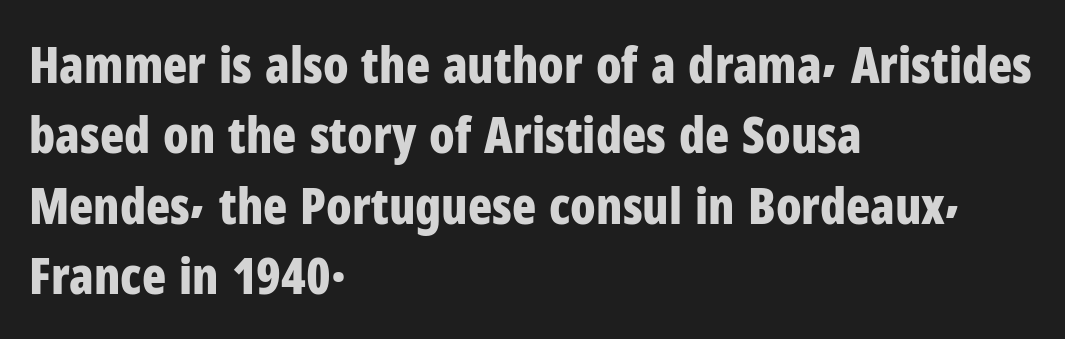
Q: Is the text bold? A: Yes.
Q: Is the text italic (slanted)? A: No, it is upright.
Q: Is the typeface a serif or a sans-serif typeface? A: Sans-serif.
Q: Is the text underlined? A: No.
Q: How is the paragraph aligned? A: Left-aligned.
Q: Is the spacing between letters normal or unusually wide? A: Normal.
Q: Is the spacing between lines tight, normal or loose? A: Normal.
Q: Width (condensed, normal, or wide)? A: Condensed.
Q: Stroke contrast? A: Low.
Q: x-height? A: Medium.
Q: Monospaced? A: No.
